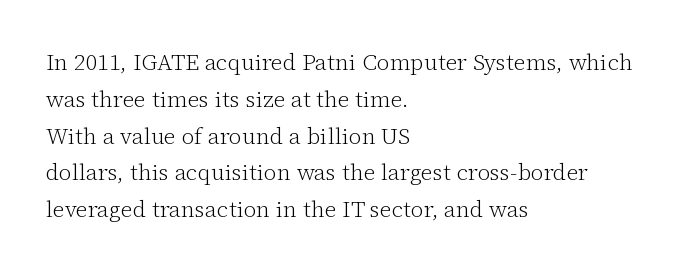
{"italic": "no", "bold": "no", "underline": "no", "align": "left", "line_spacing": "normal", "line_spacing_ratio": 1.6, "letter_spacing": "normal", "letter_spacing_em": 0.0, "glyph_px": 23}
